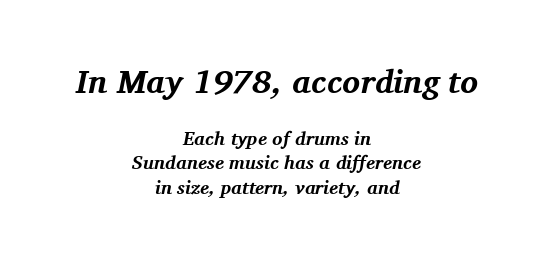
Q: Is the text bold? A: Yes.
Q: Is the text italic (slanted)? A: Yes, it leans right by about 11 degrees.
Q: Is the typeface a serif or a sans-serif typeface? A: Serif.
Q: Is the text underlined? A: No.
Q: How is the paragraph aligned? A: Centered.
Q: Is the spacing between letters normal or unusually wide? A: Normal.
Q: Is the spacing between lines tight, normal or loose? A: Normal.
Q: Which block of text is set in a larger size, the first (top) or the second (bottom)? A: The first (top) one.
Q: Width (condensed, normal, or wide)? A: Normal.
Q: Stroke contrast? A: Medium.
Q: x-height? A: Medium.
Q: Monospaced? A: No.
